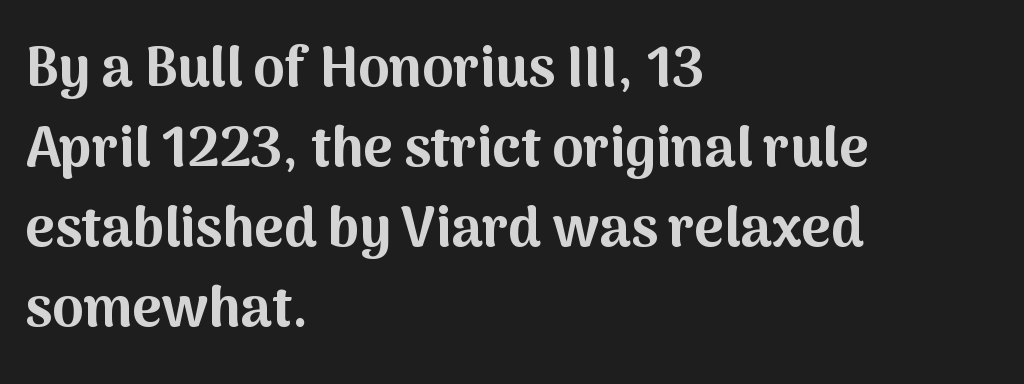
{"serif": "no", "italic": "no", "bold": "yes", "weight": "bold", "width": "normal", "stroke_contrast": "medium", "x_height": "medium", "monospaced": "no", "underline": "no", "align": "left", "line_spacing": "normal", "line_spacing_ratio": 1.43, "letter_spacing": "normal", "letter_spacing_em": 0.0, "glyph_px": 56}
